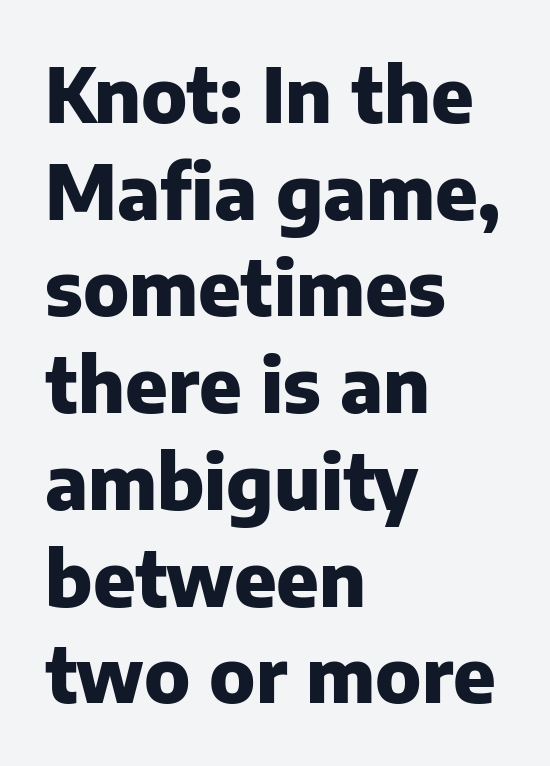
The strip under each line holds only bare page. The rendering uses natural spacing where letterforms have individual widths. If you drew a ruler down the left edge, every line would touch it. Glyph-to-glyph distance matches everyday printed text. Caption: bold face, heavy strokes.
